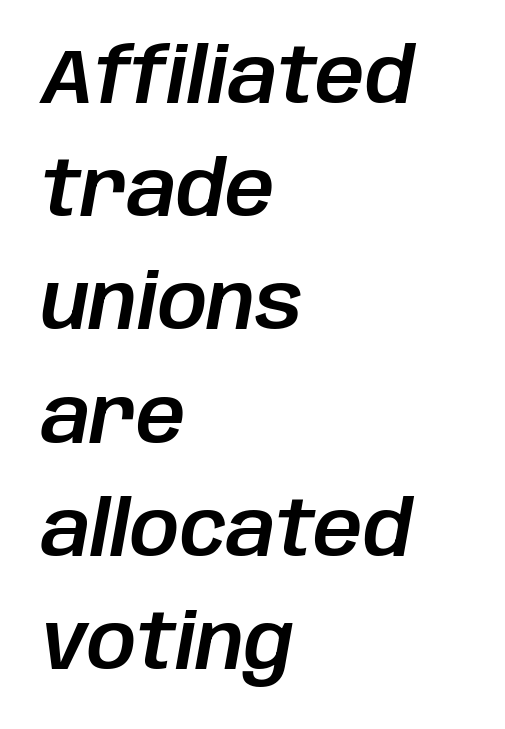
The image shows 77 px text type, italic (leaning right); set left-aligned, normal line spacing (1.47x), normal letter spacing, not underlined; low stroke contrast and a large x-height.
